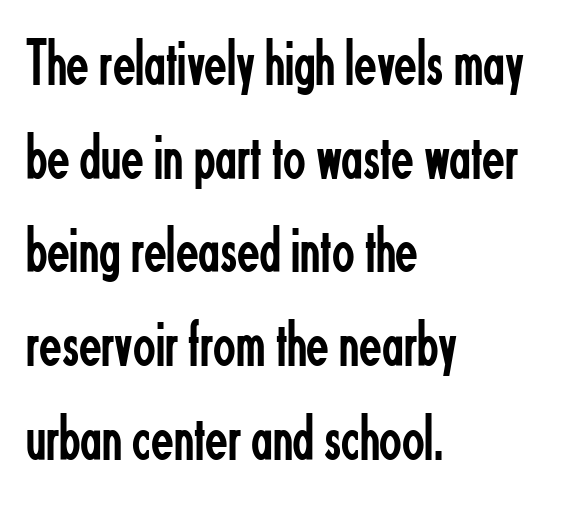
The image shows 66 px regular-weight, condensed sans-serif type, upright; set left-aligned, normal line spacing (1.42x), normal letter spacing, not underlined; low stroke contrast and a small x-height.
